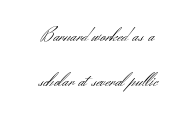
The image shows 20 px text type; set centered, loose line spacing (2.26x), normal letter spacing, not underlined.
